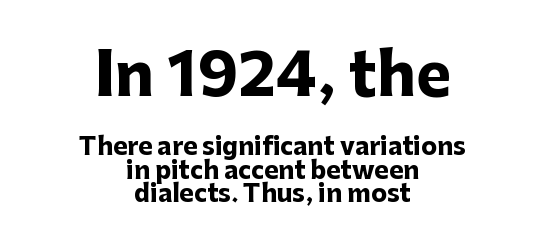
{"serif": "no", "italic": "no", "bold": "yes", "weight": "heavy", "width": "normal", "stroke_contrast": "low", "x_height": "medium", "monospaced": "no", "underline": "no", "align": "center", "line_spacing": "tight", "line_spacing_ratio": 0.98, "letter_spacing": "normal", "letter_spacing_em": 0.0, "larger_block": "first", "size_ratio": 2.46, "glyph_px": 59}
